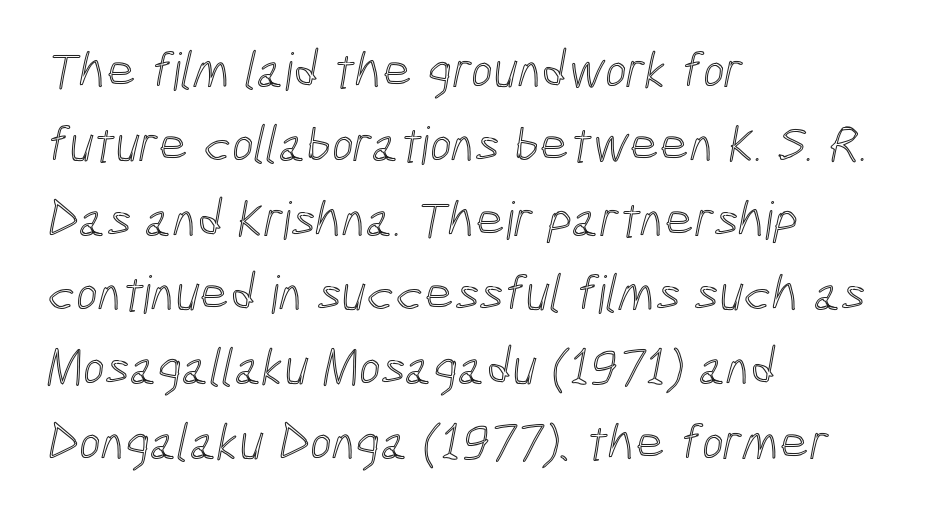
This sample is left-justified, so line endings fall wherever the words run out. Baseline-to-baseline distance is the conventional proportion of letter height. The string is rendered with underlining switched off. The letters sit at their default tracking, neither squeezed nor spread. The rendering uses natural spacing where letterforms have individual widths.
